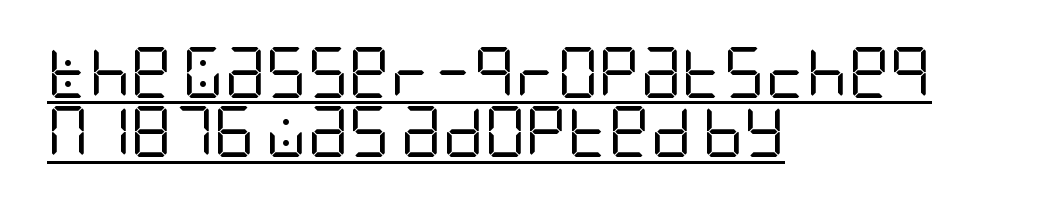
{"serif": "no", "italic": "no", "bold": "no", "weight": "regular", "width": "condensed", "stroke_contrast": "low", "x_height": "large", "underline": "yes", "align": "left", "line_spacing_ratio": 1.16, "letter_spacing": "normal", "letter_spacing_em": 0.0, "glyph_px": 51}
